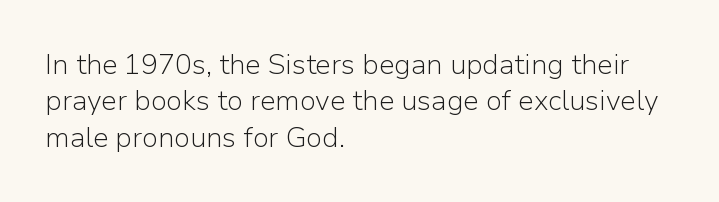
{"serif": "no", "italic": "no", "bold": "no", "weight": "light", "width": "normal", "stroke_contrast": "low", "x_height": "medium", "monospaced": "no", "underline": "no", "align": "left", "line_spacing": "normal", "line_spacing_ratio": 1.3, "letter_spacing": "normal", "letter_spacing_em": 0.0, "glyph_px": 28}
